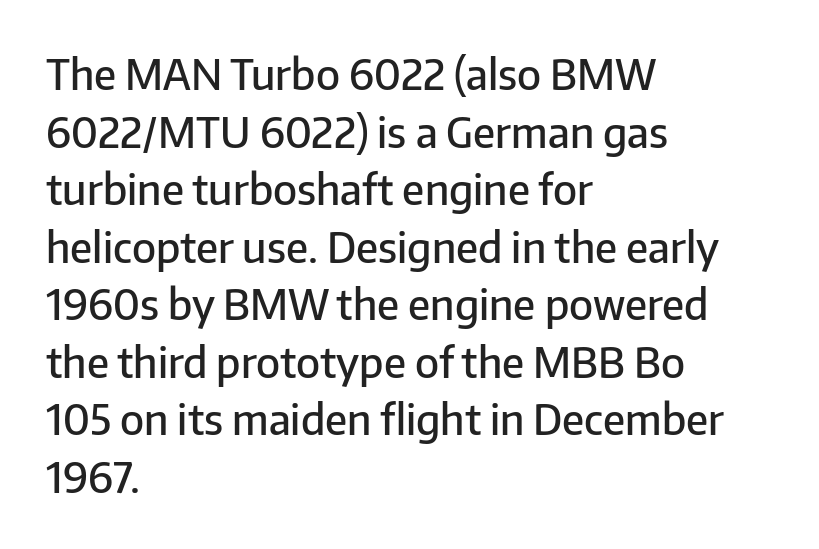
Inter-character spacing is left at the font's built-in metrics. In CSS terms this would be text-align: left. Reading down the column, the eye jumps a familiar distance to each next line. The rendering uses a semibold face; strokes are thickened but not to full bold. Is there any slant? The stems are plumb.
